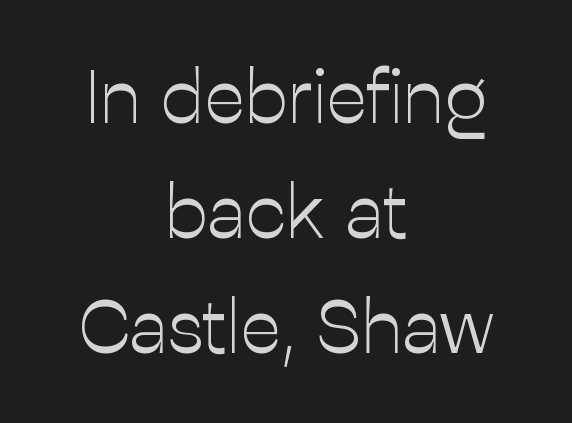
The image shows 76 px light sans-serif type, upright; set centered, normal line spacing (1.51x), normal letter spacing, not underlined; low stroke contrast and a medium x-height.
